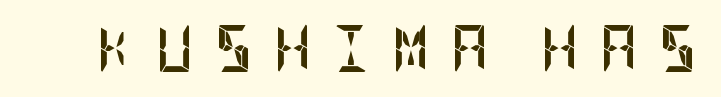
The image shows 47 px semibold, condensed sans-serif type, upright; set unusually wide letter spacing (+0.44 em), not underlined; low stroke contrast and a large x-height.
